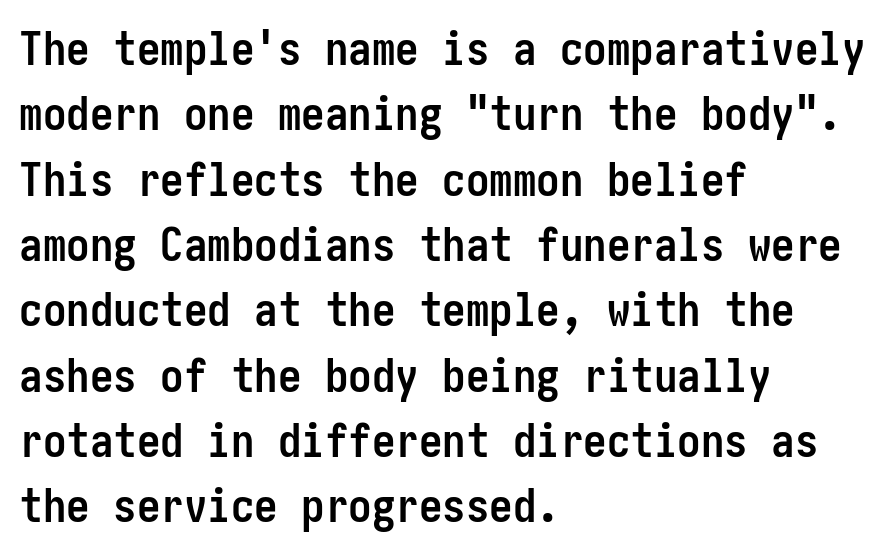
The image shows 47 px semibold, condensed sans-serif type, upright; set left-aligned, normal line spacing (1.39x), normal letter spacing, not underlined; low stroke contrast and a medium x-height.
